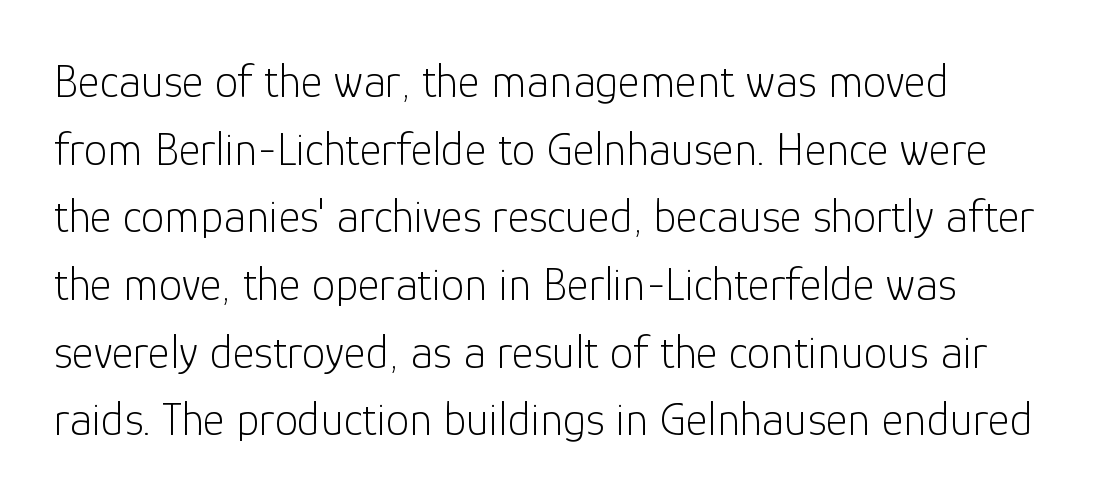
{"serif": "no", "italic": "no", "bold": "no", "weight": "light", "width": "normal", "stroke_contrast": "low", "x_height": "medium", "monospaced": "no", "underline": "no", "line_spacing": "normal", "line_spacing_ratio": 1.44, "letter_spacing": "normal", "letter_spacing_em": 0.0, "glyph_px": 47}
